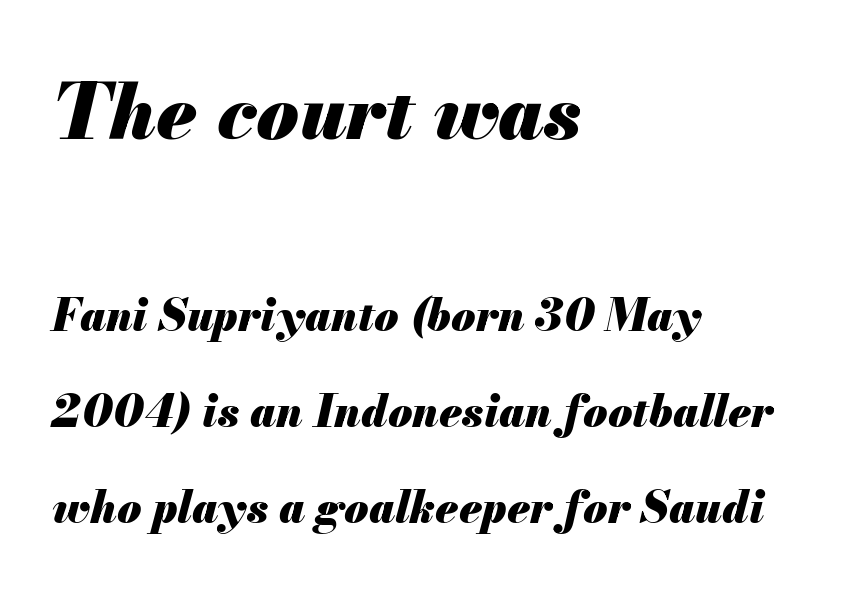
The image shows 77 px heavy type, italic (leaning right); set left-aligned, loose line spacing (2.18x), normal letter spacing, not underlined; the first (top) block is 1.75x larger; medium stroke contrast and a small x-height.
